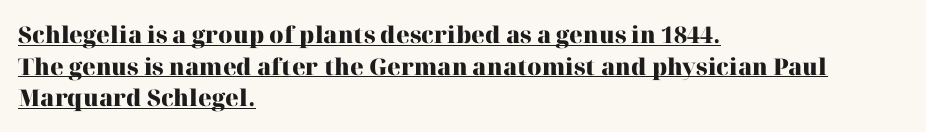
Q: Is the text bold? A: Yes.
Q: Is the text italic (slanted)? A: No, it is upright.
Q: Is the text underlined? A: Yes.
Q: How is the paragraph aligned? A: Left-aligned.
Q: Is the spacing between letters normal or unusually wide? A: Normal.
Q: Is the spacing between lines tight, normal or loose? A: Normal.
